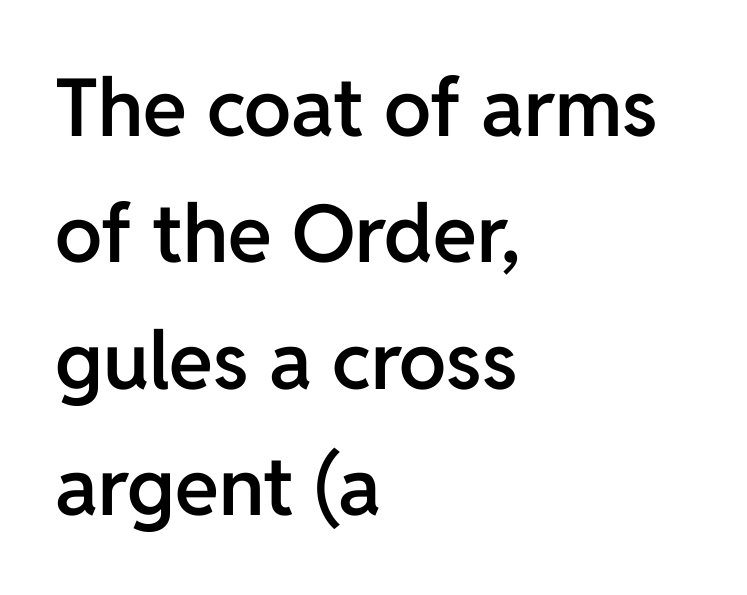
{"serif": "no", "italic": "no", "bold": "semi", "weight": "semibold", "width": "normal", "stroke_contrast": "low", "x_height": "medium", "monospaced": "no", "underline": "no", "align": "left", "line_spacing": "normal", "line_spacing_ratio": 1.58, "letter_spacing": "normal", "letter_spacing_em": 0.0, "glyph_px": 80}
